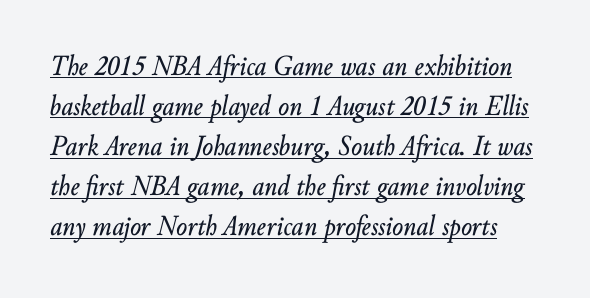
The passage shown stacks its lines at a standard gap. Characters are canted at an angle relative to the baseline's perpendicular. Honestly, the letter spacing is just normal — you wouldn't notice it. You could not count columns in this text — the font is proportionally spaced. You can see a thin bar hugging the bottom of the glyphs.
